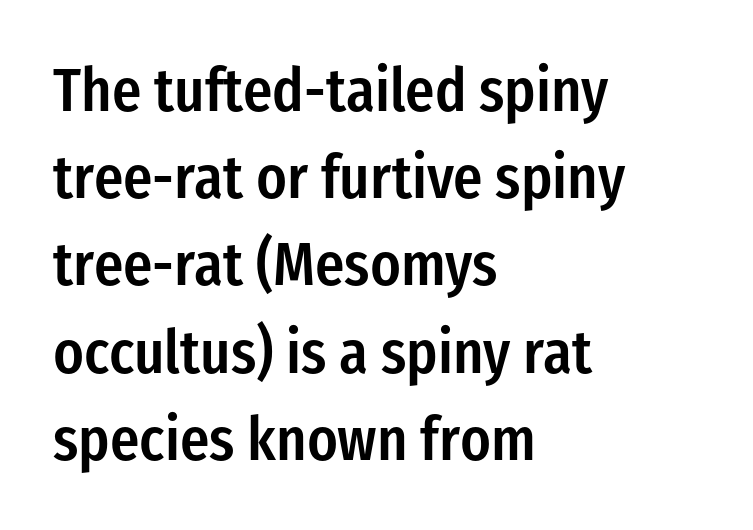
{"serif": "no", "italic": "no", "bold": "semi", "weight": "semibold", "width": "condensed", "stroke_contrast": "low", "x_height": "medium", "monospaced": "no", "underline": "no", "align": "left", "line_spacing": "normal", "line_spacing_ratio": 1.43, "letter_spacing": "normal", "letter_spacing_em": 0.0, "glyph_px": 61}
